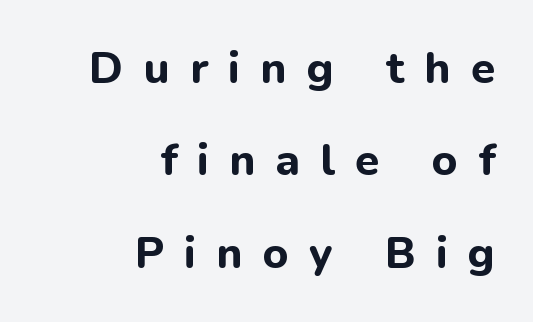
Are there feet on the stems? There aren't — it's a sans. Clear beneath every line of the passage. A typesetter would call this heavily tracked-out type. This is roman type, the default non-slanted kind.
